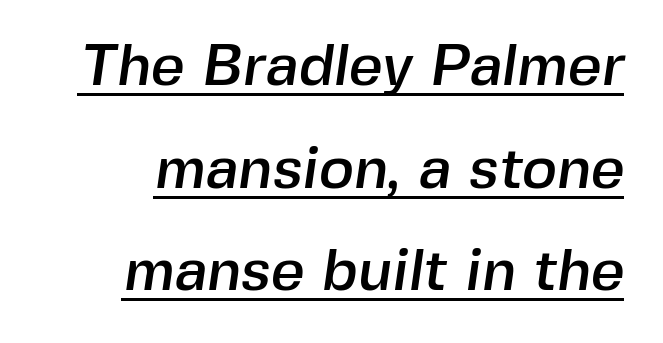
Q: Is the typeface a serif or a sans-serif typeface? A: Sans-serif.
Q: Is the text underlined? A: Yes.
Q: Is the spacing between letters normal or unusually wide? A: Normal.
Q: Width (condensed, normal, or wide)? A: Normal.
Q: x-height? A: Medium.
Q: Monospaced? A: No.
